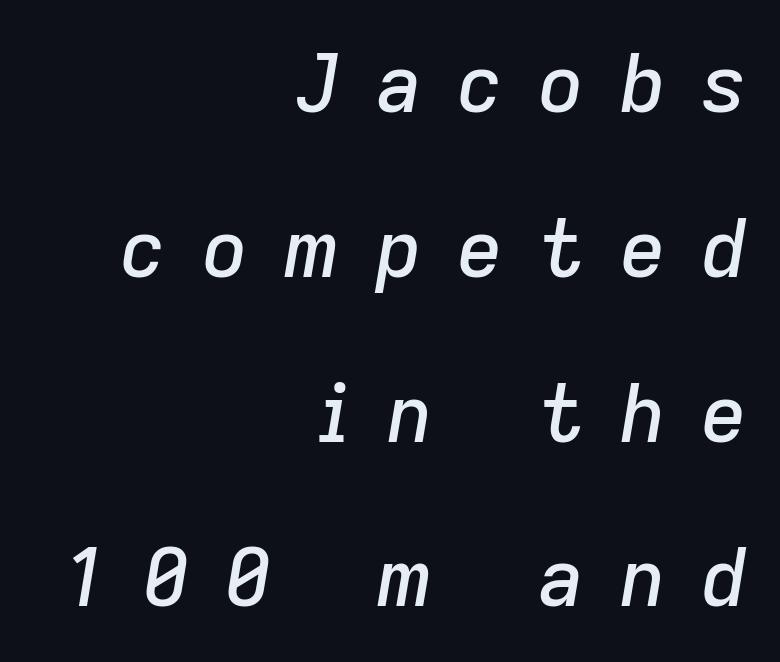
The image shows 80 px text type, italic (leaning right); set right-aligned, loose line spacing (2.06x), unusually wide letter spacing (+0.44 em), not underlined; low stroke contrast and a medium x-height.
